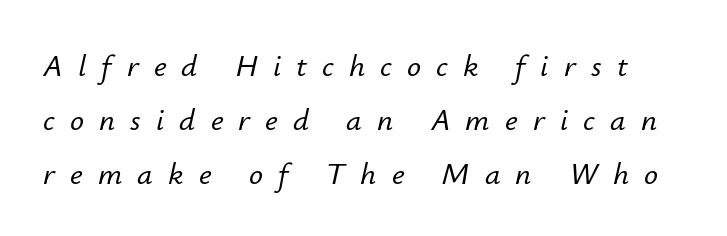
Q: Is the text italic (slanted)? A: Yes, it leans right by about 12 degrees.
Q: Is the text underlined? A: No.
Q: Is the spacing between letters normal or unusually wide? A: Unusually wide.
Q: Width (condensed, normal, or wide)? A: Normal.
Q: Stroke contrast? A: Low.
Q: x-height? A: Small.
Q: Monospaced? A: No.
